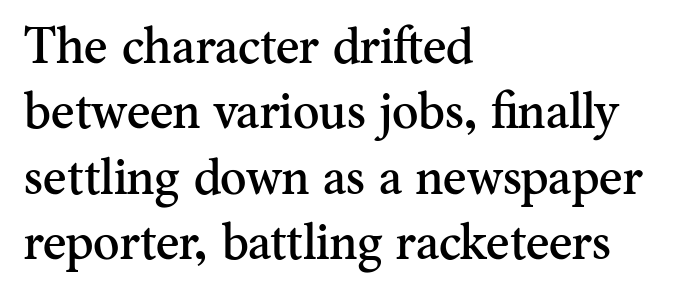
Compared with typical body copy, the letter spacing here is the same. Posture: straight, roman, zero tilt. Does the leading feel generous? No, just average. Bare-footed words on every line. Does the type have serifs? Yes, each stem ends in a small foot.
